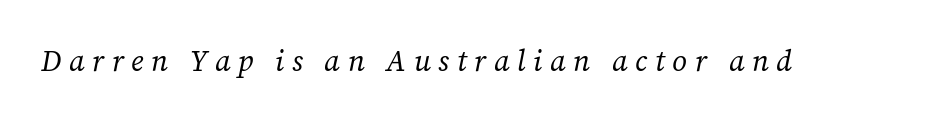
Q: Is the text bold? A: No.
Q: Is the text italic (slanted)? A: Yes, it leans right by about 12 degrees.
Q: Is the typeface a serif or a sans-serif typeface? A: Serif.
Q: Is the text underlined? A: No.
Q: Is the spacing between letters normal or unusually wide? A: Unusually wide.
Q: Width (condensed, normal, or wide)? A: Normal.
Q: Stroke contrast? A: Low.
Q: x-height? A: Medium.
Q: Monospaced? A: No.
